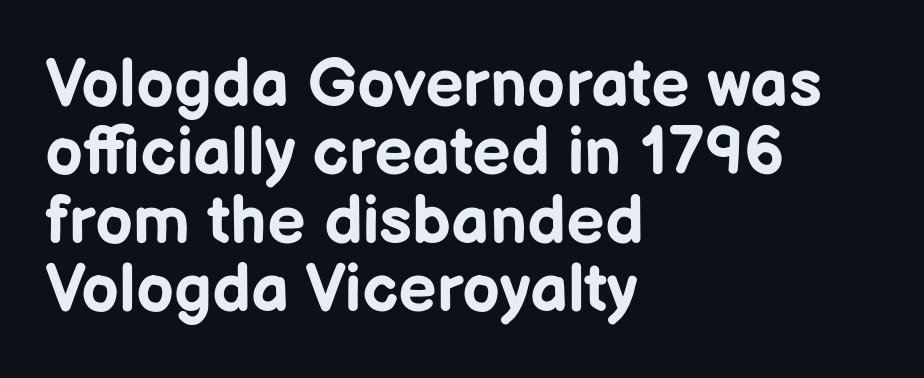
Is the block centered? No — it sits flush against the left margin. Check the space under the baseline: it is left empty. How would I describe the line gaps? Narrow and economical. The text was rendered using a sans face with plain stroke endings.
